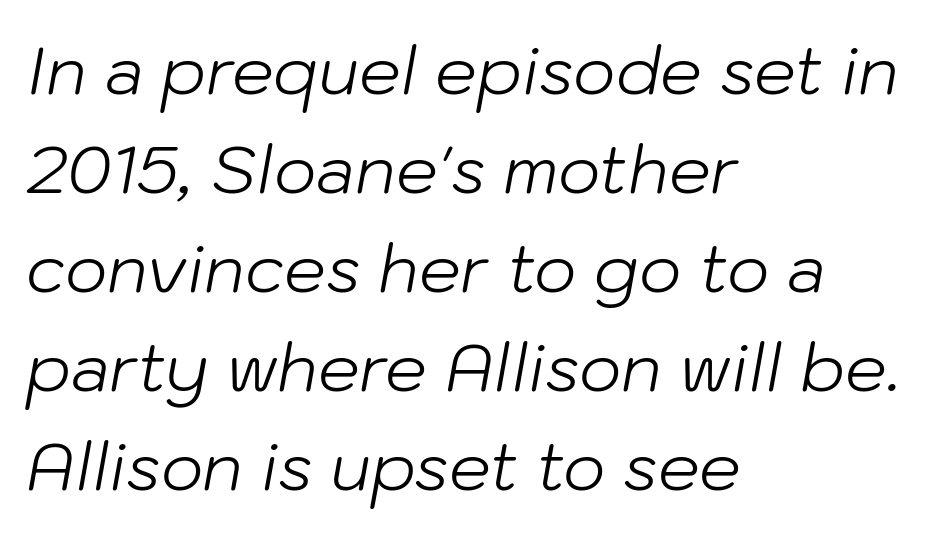
Q: Is the text bold? A: No.
Q: Is the text italic (slanted)? A: Yes, it leans right by about 10 degrees.
Q: Is the text underlined? A: No.
Q: How is the paragraph aligned? A: Left-aligned.
Q: Is the spacing between letters normal or unusually wide? A: Normal.
Q: Is the spacing between lines tight, normal or loose? A: Normal.
Q: Width (condensed, normal, or wide)? A: Normal.
Q: Stroke contrast? A: Low.
Q: x-height? A: Medium.
Q: Monospaced? A: No.
